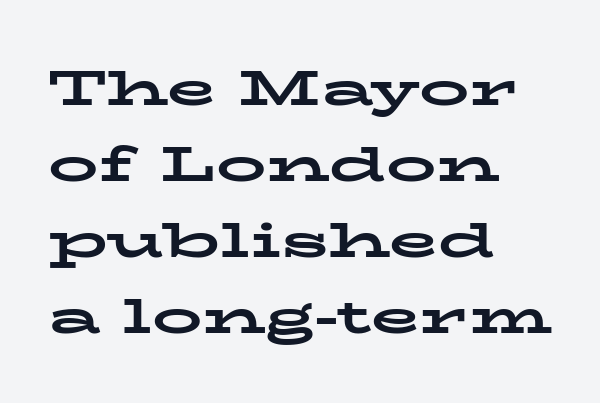
The image shows 50 px bold, wide serif type, upright; set left-aligned, normal line spacing (1.52x), normal letter spacing, not underlined; low stroke contrast and a medium x-height.
